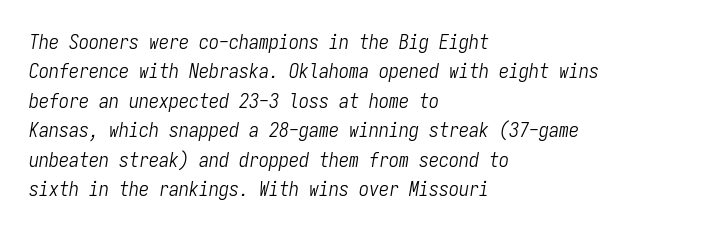
{"italic": "yes", "lean": "right", "slant_degrees": 9, "bold": "no", "underline": "no", "align": "left", "line_spacing": "normal", "line_spacing_ratio": 1.47, "letter_spacing": "normal", "letter_spacing_em": 0.0, "glyph_px": 20}
